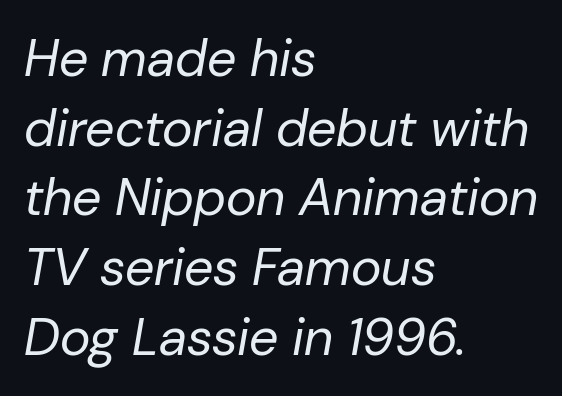
Q: Is the text bold? A: No.
Q: Is the text italic (slanted)? A: Yes, it leans right by about 10 degrees.
Q: Is the text underlined? A: No.
Q: How is the paragraph aligned? A: Left-aligned.
Q: Is the spacing between letters normal or unusually wide? A: Normal.
Q: Is the spacing between lines tight, normal or loose? A: Normal.
Q: Width (condensed, normal, or wide)? A: Normal.
Q: Stroke contrast? A: Low.
Q: x-height? A: Medium.
Q: Monospaced? A: No.
